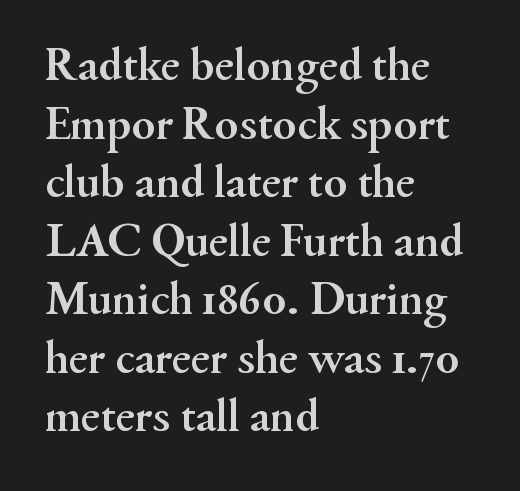
{"serif": "yes", "italic": "no", "bold": "yes", "weight": "semibold", "width": "normal", "stroke_contrast": "medium", "x_height": "small", "monospaced": "no", "underline": "no", "align": "left", "line_spacing_ratio": 1.22, "letter_spacing": "normal", "letter_spacing_em": 0.0, "glyph_px": 48}
